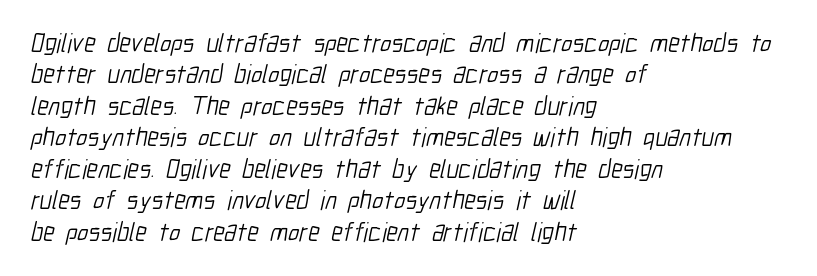
The baseline area is clear. In CSS terms this would be text-align: left. Each word holds together tightly as a unit, with standard inter-letter gaps. Letters have the restrained weight of plain body copy at most.
